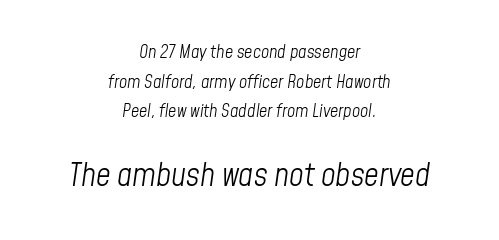
Q: Is the text bold? A: No.
Q: Is the text italic (slanted)? A: Yes, it leans right by about 8 degrees.
Q: Is the text underlined? A: No.
Q: How is the paragraph aligned? A: Centered.
Q: Is the spacing between letters normal or unusually wide? A: Normal.
Q: Is the spacing between lines tight, normal or loose? A: Normal.
Q: Which block of text is set in a larger size, the first (top) or the second (bottom)? A: The second (bottom) one.
Q: Width (condensed, normal, or wide)? A: Condensed.
Q: Stroke contrast? A: Low.
Q: x-height? A: Medium.
Q: Monospaced? A: No.
